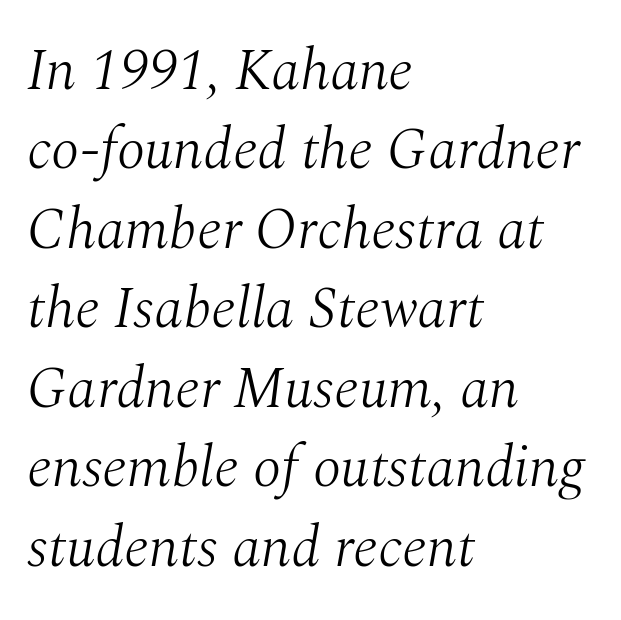
Q: Is the text bold? A: No.
Q: Is the text italic (slanted)? A: Yes, it leans right by about 10 degrees.
Q: Is the typeface a serif or a sans-serif typeface? A: Serif.
Q: Is the text underlined? A: No.
Q: How is the paragraph aligned? A: Left-aligned.
Q: Is the spacing between letters normal or unusually wide? A: Normal.
Q: Is the spacing between lines tight, normal or loose? A: Normal.
Q: Width (condensed, normal, or wide)? A: Normal.
Q: Stroke contrast? A: Medium.
Q: x-height? A: Medium.
Q: Monospaced? A: No.
